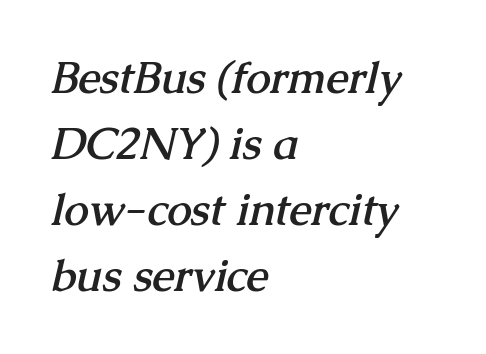
{"serif": "yes", "bold": "yes", "weight": "semibold", "width": "normal", "stroke_contrast": "medium", "x_height": "medium", "monospaced": "no", "underline": "no", "align": "left", "line_spacing": "normal", "line_spacing_ratio": 1.5, "letter_spacing": "normal", "letter_spacing_em": 0.0, "glyph_px": 44}
